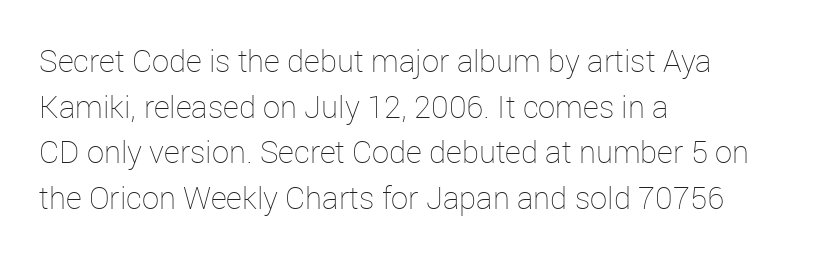
The image shows 31 px thin type, upright; set left-aligned, normal line spacing (1.47x), normal letter spacing, not underlined; low stroke contrast and a medium x-height.
